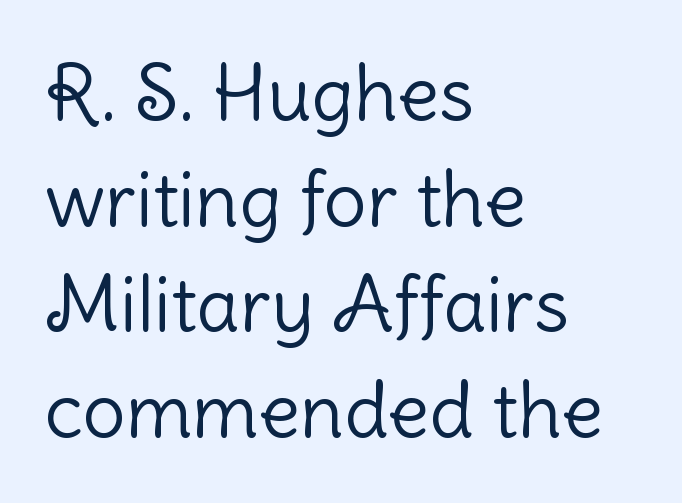
Q: Is the text bold? A: No.
Q: Is the text italic (slanted)? A: No, it is upright.
Q: Is the typeface a serif or a sans-serif typeface? A: Sans-serif.
Q: Is the text underlined? A: No.
Q: How is the paragraph aligned? A: Left-aligned.
Q: Is the spacing between letters normal or unusually wide? A: Normal.
Q: Is the spacing between lines tight, normal or loose? A: Normal.
Q: Width (condensed, normal, or wide)? A: Normal.
Q: Stroke contrast? A: Low.
Q: x-height? A: Medium.
Q: Monospaced? A: No.
